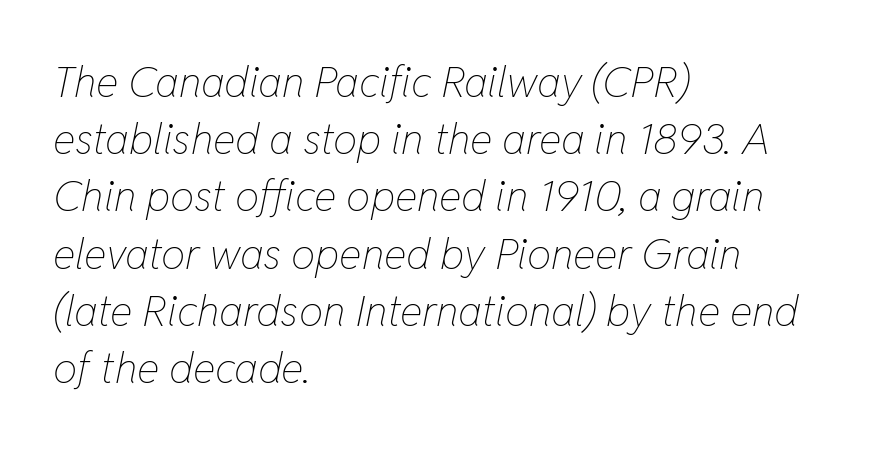
The typesetter chose a ragged-right arrangement here. The gaps between neighbouring characters are ordinary and unremarkable. Quick note: underline off. Notice how descenders clear the ascenders below comfortably — that's standard leading. Letters have the restrained weight of plain body copy at most.
